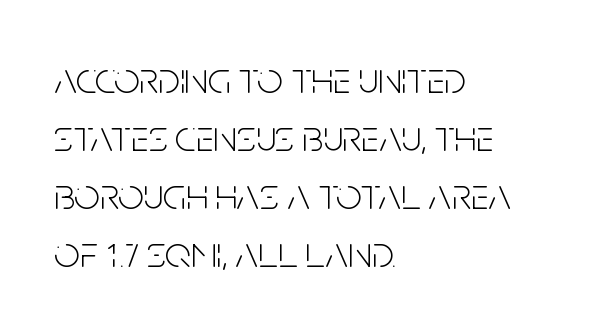
{"serif": "no", "italic": "no", "bold": "no", "weight": "light", "width": "condensed", "stroke_contrast": "low", "x_height": "large", "monospaced": "no", "underline": "no", "align": "left", "line_spacing": "normal", "line_spacing_ratio": 1.29, "letter_spacing": "normal", "letter_spacing_em": 0.0, "glyph_px": 45}
